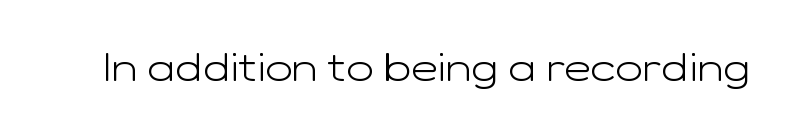
{"serif": "no", "italic": "no", "bold": "no", "weight": "light", "width": "wide", "stroke_contrast": "low", "x_height": "medium", "monospaced": "no", "underline": "no", "letter_spacing": "normal", "letter_spacing_em": 0.0, "glyph_px": 41}
